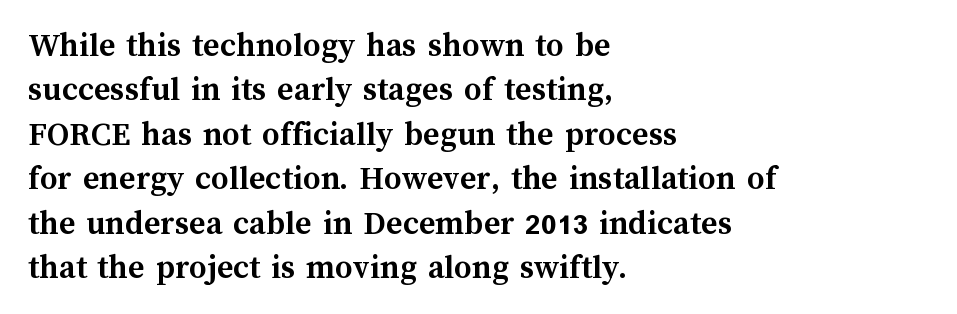
Q: Is the text bold? A: Yes.
Q: Is the text italic (slanted)? A: No, it is upright.
Q: Is the text underlined? A: No.
Q: How is the paragraph aligned? A: Left-aligned.
Q: Is the spacing between letters normal or unusually wide? A: Normal.
Q: Is the spacing between lines tight, normal or loose? A: Normal.
Q: Width (condensed, normal, or wide)? A: Normal.
Q: Stroke contrast? A: Medium.
Q: x-height? A: Medium.
Q: Monospaced? A: No.
